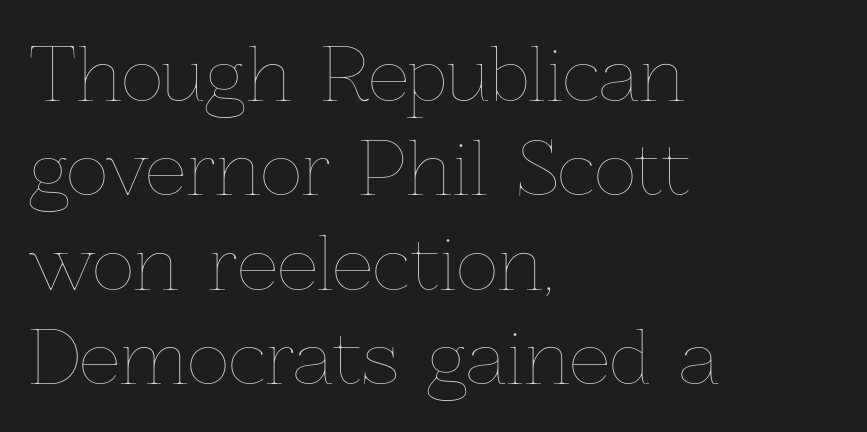
A light-to-regular cut is what we see here. Regular leading. The baseline area is clear. A roman cut, with each character standing at attention. The rendering anchors every line to the left-hand side.
